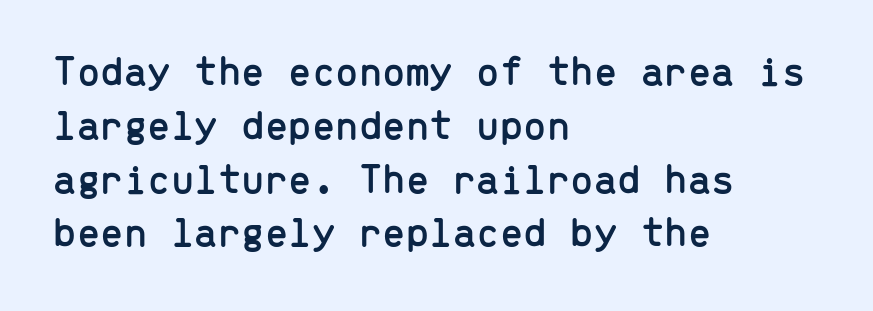
Serif or sans? Sans — the stroke terminals are bare. It's the straight-up-and-down kind of type. A clean baseline with only descenders dipping below it. Short and long lines alike share a common starting point at left. Regular leading.
